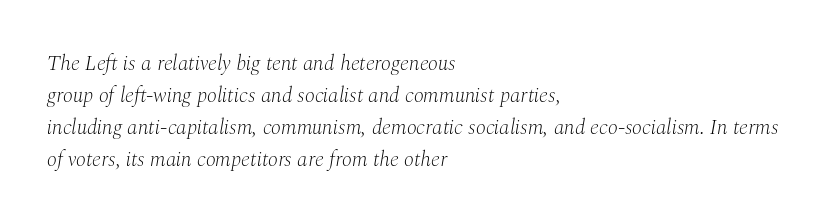
Q: Is the text bold? A: No.
Q: Is the text italic (slanted)? A: Yes, it leans right by about 10 degrees.
Q: Is the text underlined? A: No.
Q: How is the paragraph aligned? A: Left-aligned.
Q: Is the spacing between letters normal or unusually wide? A: Normal.
Q: Is the spacing between lines tight, normal or loose? A: Normal.
